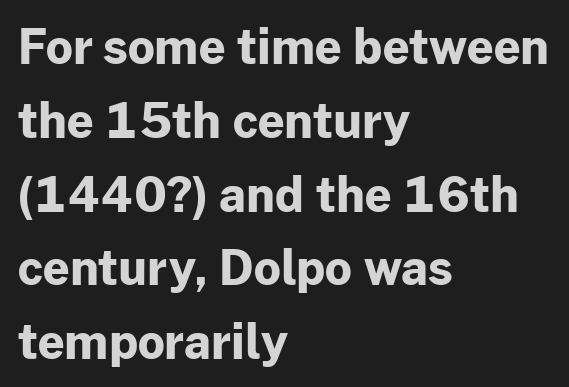
Q: Is the text bold? A: Yes.
Q: Is the text italic (slanted)? A: No, it is upright.
Q: Is the typeface a serif or a sans-serif typeface? A: Sans-serif.
Q: Is the text underlined? A: No.
Q: How is the paragraph aligned? A: Left-aligned.
Q: Is the spacing between letters normal or unusually wide? A: Normal.
Q: Is the spacing between lines tight, normal or loose? A: Normal.
Q: Width (condensed, normal, or wide)? A: Normal.
Q: Stroke contrast? A: Low.
Q: x-height? A: Medium.
Q: Monospaced? A: No.
